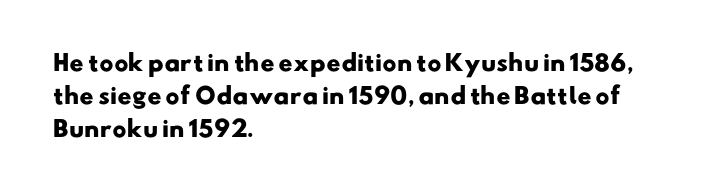
The horizontal fit of the characters is conventional and even. Every row of glyphs begins at an identical x-position on the left. Descenders are the only things crossing below the line. The leading is moderate, giving the passage an even texture. Heavy-handed strokes throughout: this text is bold.
